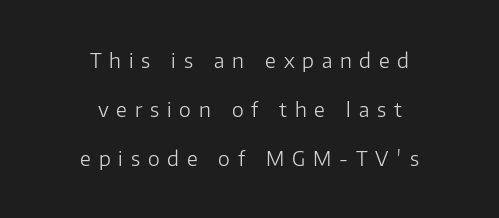
The image shows 20 px text type, upright; set centered, loose line spacing (2.44x), unusually wide letter spacing (+0.39 em), not underlined.
